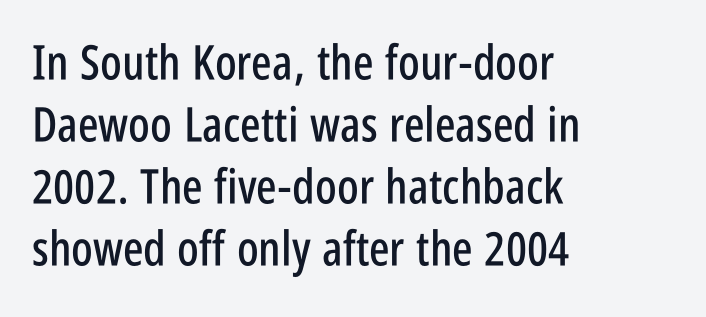
{"serif": "no", "italic": "no", "width": "condensed", "stroke_contrast": "low", "x_height": "large", "monospaced": "no", "underline": "no", "align": "left", "line_spacing": "normal", "line_spacing_ratio": 1.29, "letter_spacing": "normal", "letter_spacing_em": 0.0, "glyph_px": 48}
